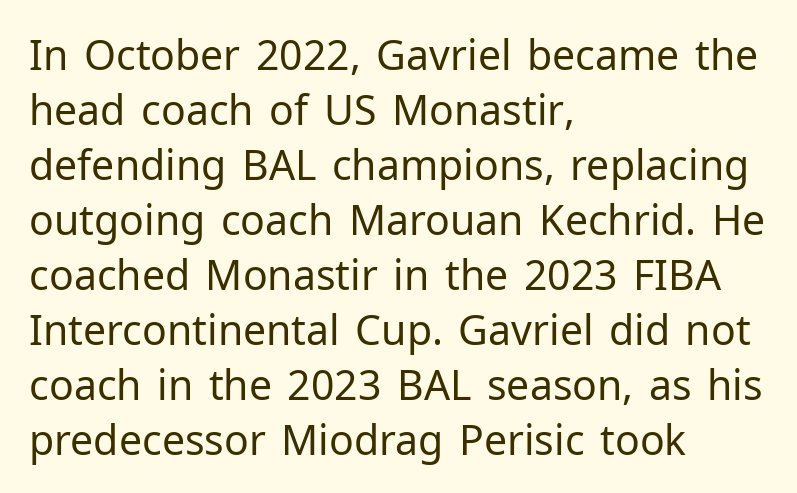
The image shows 41 px regular-weight sans-serif type, upright; set left-aligned, normal line spacing (1.34x), normal letter spacing, not underlined; low stroke contrast and a medium x-height.
